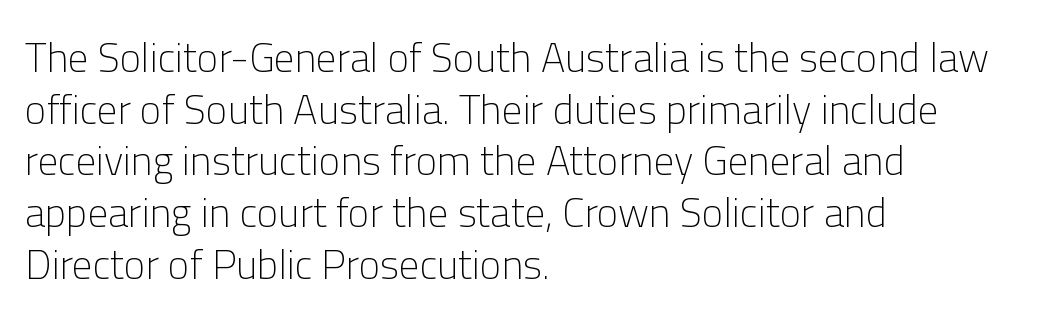
The image shows 41 px light sans-serif type, upright; set left-aligned, normal line spacing (1.26x), normal letter spacing, not underlined; low stroke contrast and a medium x-height.
